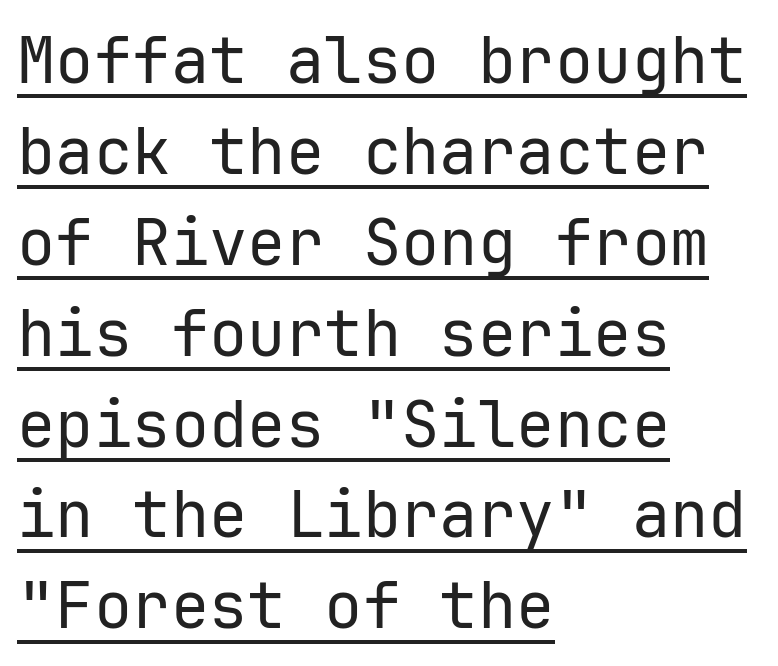
The image shows 64 px regular-weight sans-serif type, upright, monospaced; set left-aligned, normal line spacing (1.42x), normal letter spacing, underlined; low stroke contrast and a medium x-height.
